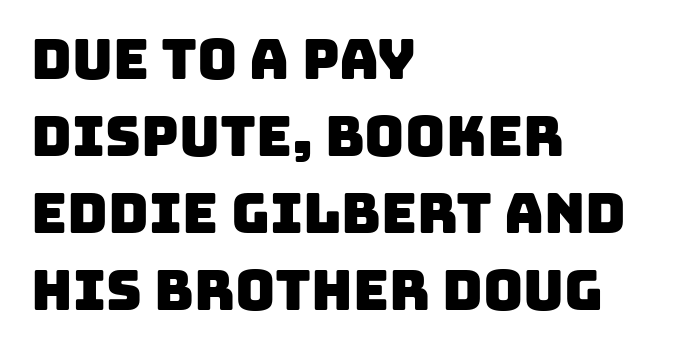
Each letter keeps its own natural width here, so spacing adapts to shape. A typesetter would call this zero additional tracking. If you measured baseline to baseline, you'd find a middling distance. The designer went with a sans here, leaving each stem footless. Descenders are the only things crossing below the line. The rag falls on the right side of this text block.
